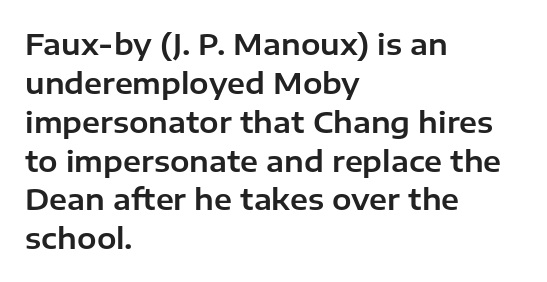
{"serif": "no", "italic": "no", "width": "normal", "stroke_contrast": "low", "x_height": "medium", "monospaced": "no", "underline": "no", "align": "left", "line_spacing": "normal", "line_spacing_ratio": 1.34, "letter_spacing": "normal", "letter_spacing_em": 0.0, "glyph_px": 29}
